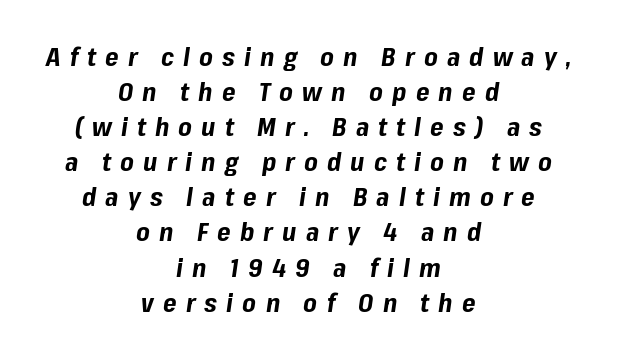
{"italic": "yes", "lean": "right", "slant_degrees": 8, "bold": "yes", "underline": "no", "align": "center", "line_spacing": "normal", "line_spacing_ratio": 1.35, "letter_spacing": "wide", "letter_spacing_em": 0.35, "glyph_px": 26}
